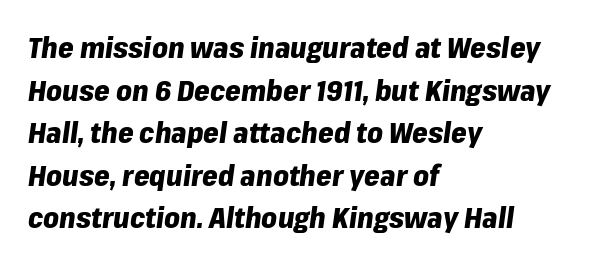
Rule under the text: the space is simply empty. This sample has the flowing, uneven cadence of proportional lettering. When letters slant like this, we call the style italic. Horizontal alignment here is leftward, the default for most running prose. A full-strength bold gives these letters their thick strokes. Spacing between characters is what you'd get straight out of the box.
